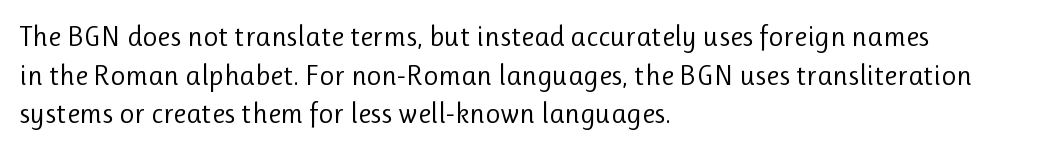
{"serif": "no", "italic": "no", "bold": "no", "weight": "regular", "width": "normal", "stroke_contrast": "low", "x_height": "medium", "monospaced": "no", "underline": "no", "align": "left", "line_spacing": "normal", "line_spacing_ratio": 1.33, "letter_spacing": "normal", "letter_spacing_em": 0.0, "glyph_px": 29}
